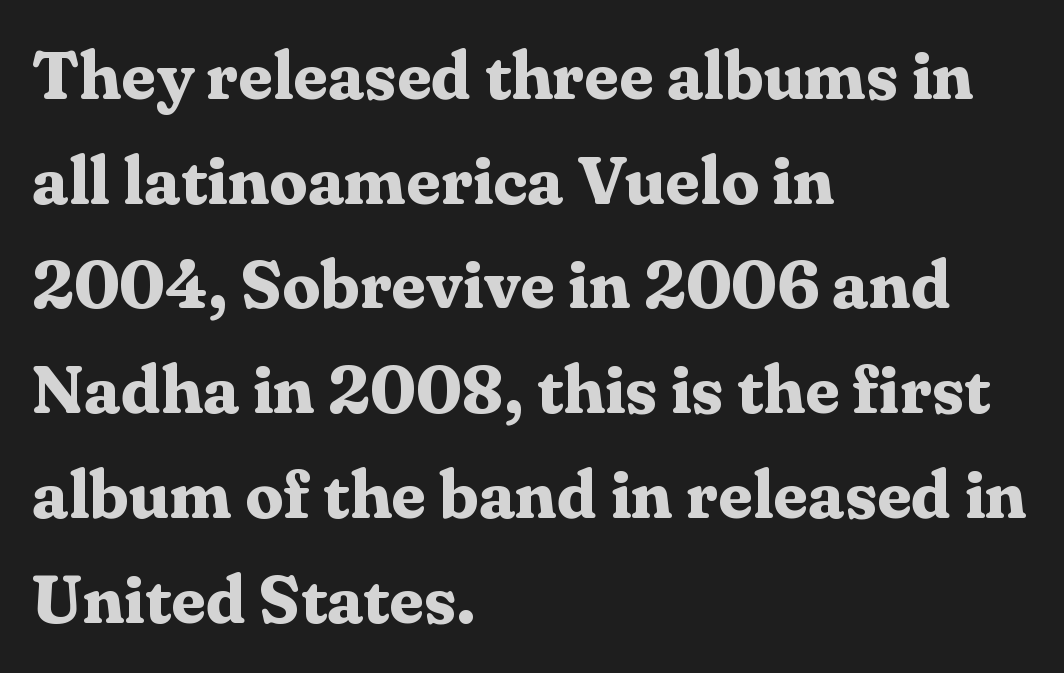
Q: Is the text bold? A: Yes.
Q: Is the text italic (slanted)? A: No, it is upright.
Q: Is the typeface a serif or a sans-serif typeface? A: Serif.
Q: Is the text underlined? A: No.
Q: How is the paragraph aligned? A: Left-aligned.
Q: Is the spacing between letters normal or unusually wide? A: Normal.
Q: Is the spacing between lines tight, normal or loose? A: Normal.
Q: Width (condensed, normal, or wide)? A: Normal.
Q: Stroke contrast? A: Medium.
Q: x-height? A: Medium.
Q: Monospaced? A: No.
